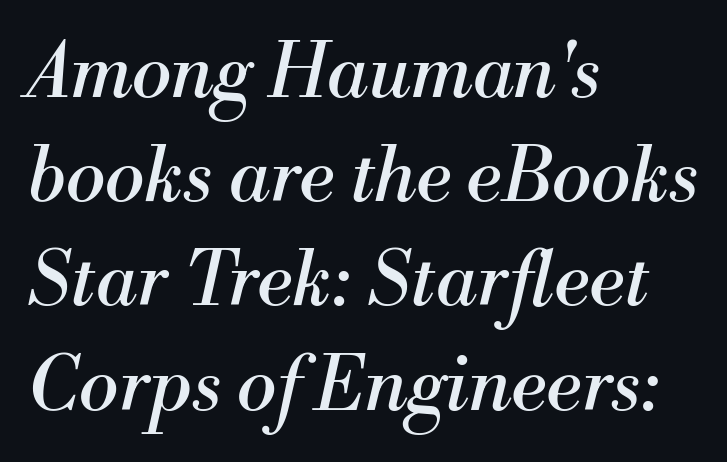
{"serif": "yes", "italic": "yes", "lean": "right", "slant_degrees": 13, "bold": "no", "weight": "regular", "width": "normal", "stroke_contrast": "medium", "x_height": "small", "monospaced": "no", "underline": "no", "align": "left", "line_spacing": "normal", "line_spacing_ratio": 1.39, "letter_spacing": "normal", "letter_spacing_em": 0.0, "glyph_px": 75}
